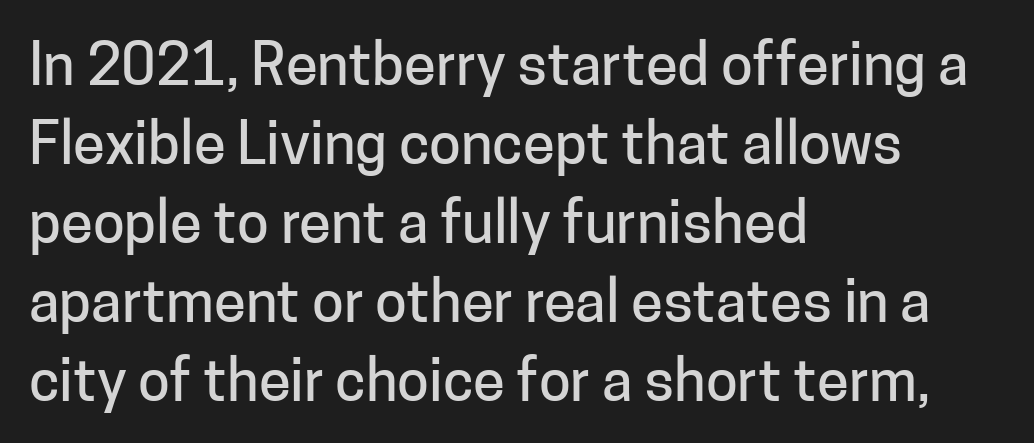
The image shows 58 px sans-serif type, upright; set left-aligned, normal line spacing (1.36x), normal letter spacing, not underlined; low stroke contrast and a medium x-height.
